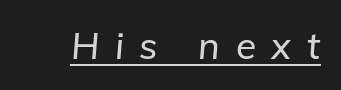
The image shows 37 px text type, italic (leaning right); set unusually wide letter spacing (+0.42 em), underlined; low stroke contrast and a medium x-height.
